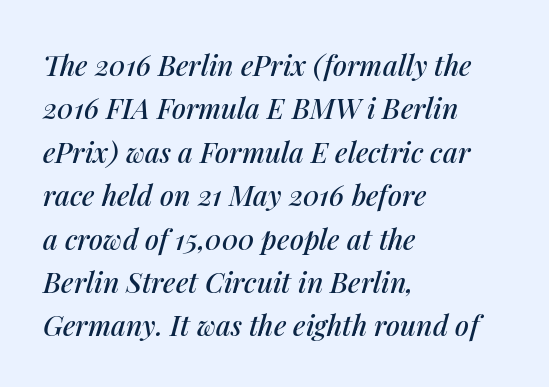
The image shows 28 px text type, italic (leaning right); set left-aligned, normal line spacing (1.55x), normal letter spacing, not underlined; medium stroke contrast and a medium x-height.
